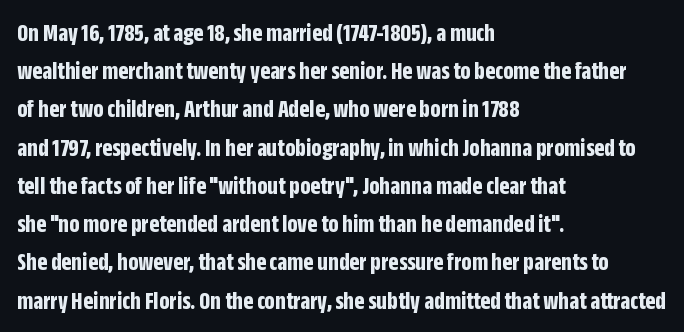
Q: Is the text bold? A: Yes.
Q: Is the text italic (slanted)? A: No, it is upright.
Q: Is the text underlined? A: No.
Q: How is the paragraph aligned? A: Left-aligned.
Q: Is the spacing between letters normal or unusually wide? A: Normal.
Q: Is the spacing between lines tight, normal or loose? A: Normal.
